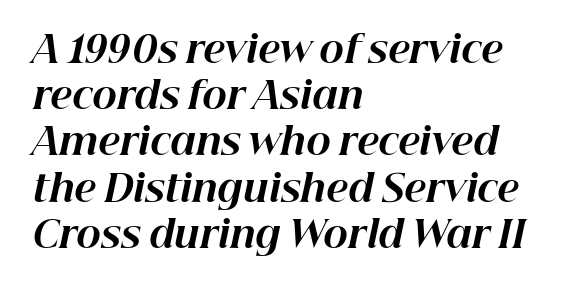
{"italic": "yes", "lean": "right", "slant_degrees": 12, "bold": "yes", "weight": "bold", "width": "normal", "stroke_contrast": "high", "x_height": "medium", "monospaced": "no", "underline": "no", "align": "left", "line_spacing": "normal", "line_spacing_ratio": 1.25, "letter_spacing": "normal", "letter_spacing_em": 0.0, "glyph_px": 37}
